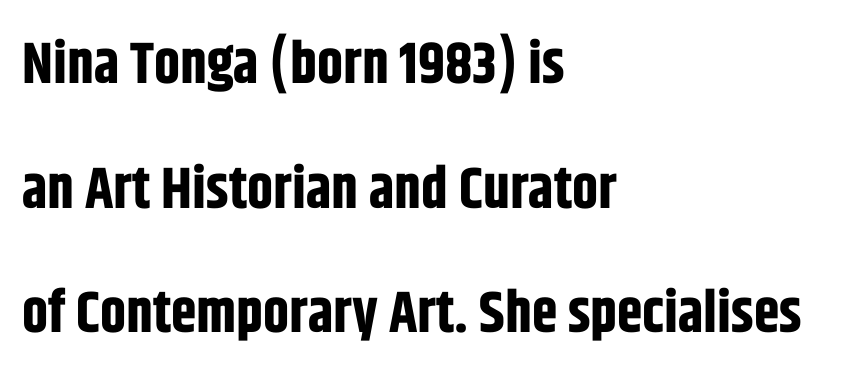
{"serif": "no", "italic": "no", "bold": "yes", "weight": "bold", "width": "condensed", "stroke_contrast": "low", "x_height": "large", "monospaced": "no", "underline": "no", "align": "left", "line_spacing": "loose", "line_spacing_ratio": 2.15, "letter_spacing": "normal", "letter_spacing_em": 0.0, "glyph_px": 58}
